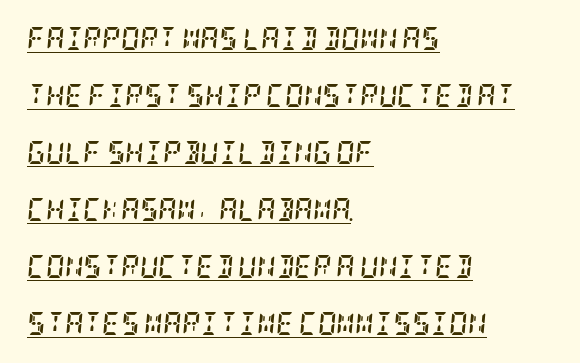
The image shows 23 px bold type, italic (leaning right); set left-aligned, loose line spacing (2.48x), normal letter spacing, underlined.
